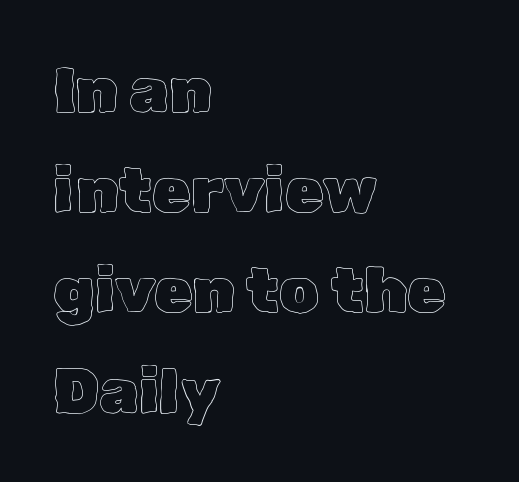
One glance says typical: line gaps are just what's usual. Character widths vary here, with narrow letters taking less room than wide ones. Standard letterfit; no display-style spreading of the glyphs. Notice how the passage keeps a crisp vertical edge on the left only. Lines of text with bare space underneath. If you drew a line through each stem, it would be perfectly vertical.
